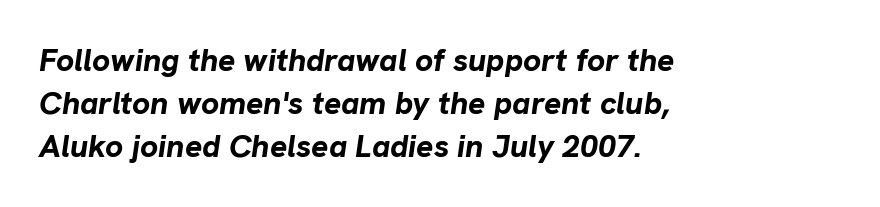
The image shows 32 px bold type, italic (leaning right); set left-aligned, normal line spacing (1.35x), normal letter spacing, not underlined; low stroke contrast and a medium x-height.
